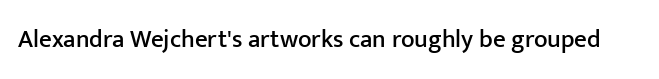
Q: Is the text italic (slanted)? A: No, it is upright.
Q: Is the text underlined? A: No.
Q: Is the spacing between letters normal or unusually wide? A: Normal.
